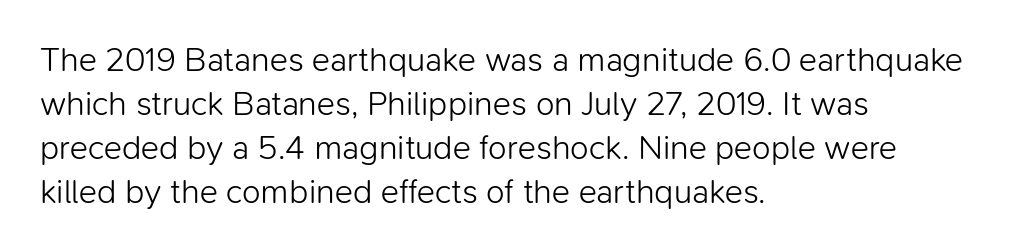
Q: Is the text bold? A: No.
Q: Is the text italic (slanted)? A: No, it is upright.
Q: Is the typeface a serif or a sans-serif typeface? A: Sans-serif.
Q: Is the text underlined? A: No.
Q: How is the paragraph aligned? A: Left-aligned.
Q: Is the spacing between letters normal or unusually wide? A: Normal.
Q: Is the spacing between lines tight, normal or loose? A: Normal.
Q: Width (condensed, normal, or wide)? A: Normal.
Q: Stroke contrast? A: Low.
Q: x-height? A: Medium.
Q: Monospaced? A: No.
